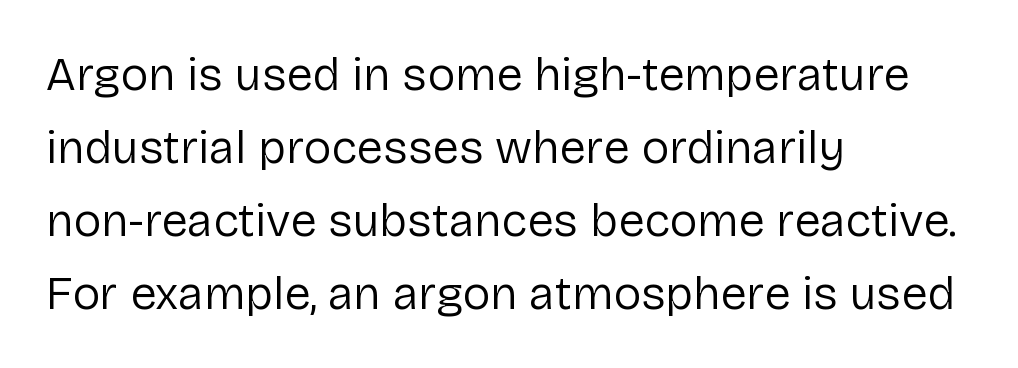
Q: Is the text bold? A: No.
Q: Is the text italic (slanted)? A: No, it is upright.
Q: Is the typeface a serif or a sans-serif typeface? A: Sans-serif.
Q: Is the text underlined? A: No.
Q: How is the paragraph aligned? A: Left-aligned.
Q: Is the spacing between letters normal or unusually wide? A: Normal.
Q: Is the spacing between lines tight, normal or loose? A: Normal.
Q: Width (condensed, normal, or wide)? A: Normal.
Q: Stroke contrast? A: Low.
Q: x-height? A: Medium.
Q: Monospaced? A: No.
